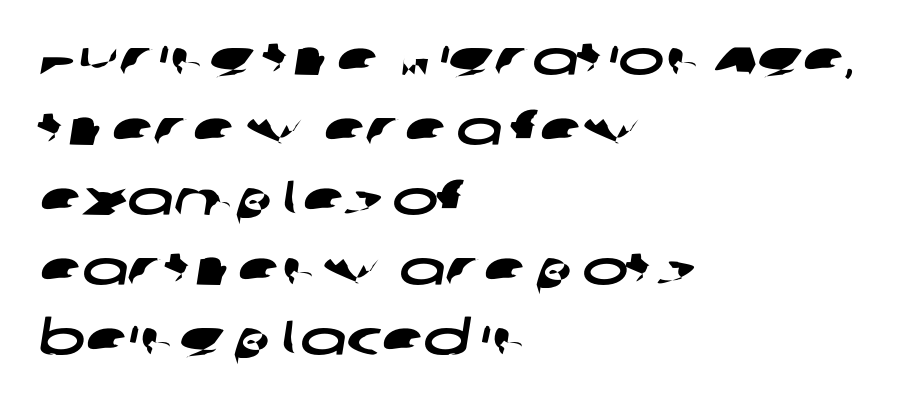
Q: Is the typeface a serif or a sans-serif typeface? A: Sans-serif.
Q: Is the text underlined? A: No.
Q: How is the paragraph aligned? A: Left-aligned.
Q: Is the spacing between letters normal or unusually wide? A: Normal.
Q: Is the spacing between lines tight, normal or loose? A: Normal.
Q: Width (condensed, normal, or wide)? A: Wide.
Q: Stroke contrast? A: Low.
Q: x-height? A: Large.
Q: Monospaced? A: No.
